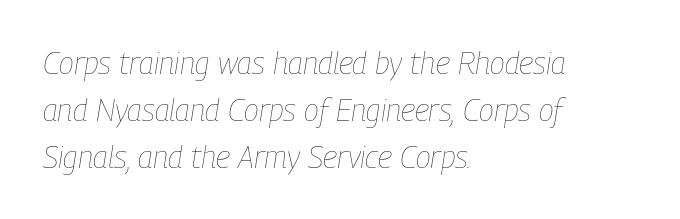
Q: Is the text bold? A: No.
Q: Is the text italic (slanted)? A: Yes, it leans right by about 9 degrees.
Q: Is the text underlined? A: No.
Q: How is the paragraph aligned? A: Left-aligned.
Q: Is the spacing between letters normal or unusually wide? A: Normal.
Q: Is the spacing between lines tight, normal or loose? A: Normal.
Q: Width (condensed, normal, or wide)? A: Condensed.
Q: Stroke contrast? A: Low.
Q: x-height? A: Medium.
Q: Monospaced? A: No.
